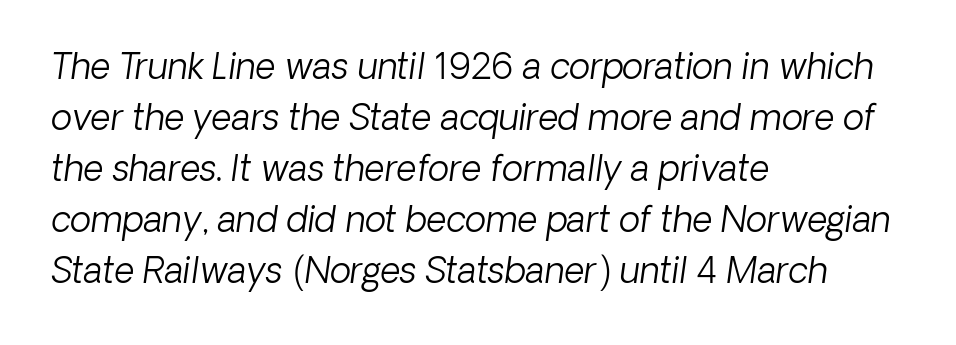
Layout note: lines flush left. In terms of leading, this rendering sits right in the middle. Emphasis-style slanted type is in use. Caption: face not bold, strokes unweighted. Nothing unusual about the tracking: characters are spaced as the font intends. The baseline area is clear.
